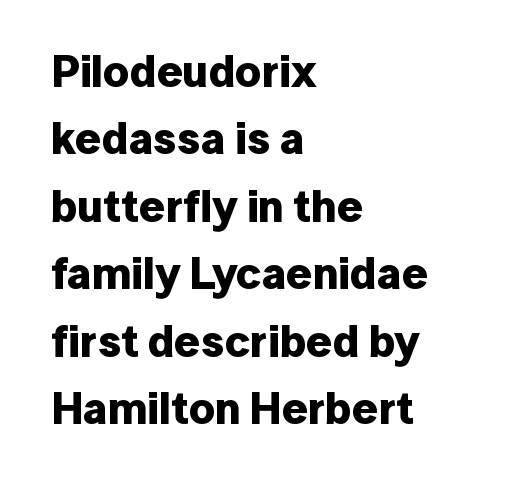
{"serif": "no", "italic": "no", "bold": "yes", "weight": "bold", "width": "normal", "stroke_contrast": "low", "x_height": "medium", "monospaced": "no", "underline": "no", "align": "left", "line_spacing": "normal", "line_spacing_ratio": 1.5, "letter_spacing": "normal", "letter_spacing_em": 0.0, "glyph_px": 45}
